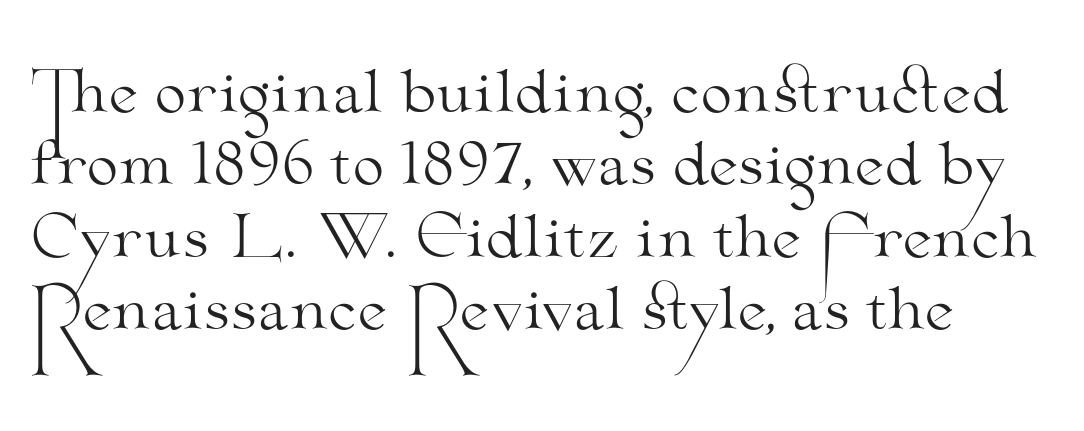
Notice how descenders clear the ascenders below comfortably — that's standard leading. The characters display serif detailing at their extremities. The line texture is even and compact thanks to regular tracking. The face used here is proportionally spaced, like ordinary book or web type. The lettering stays uniformly vertical, giving the passage a roman look.
